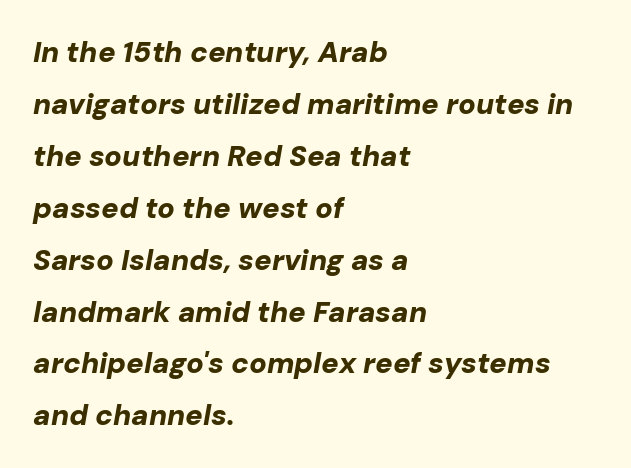
Q: Is the text bold? A: Yes.
Q: Is the text italic (slanted)? A: Yes, it leans right by about 10 degrees.
Q: Is the text underlined? A: No.
Q: How is the paragraph aligned? A: Left-aligned.
Q: Is the spacing between letters normal or unusually wide? A: Normal.
Q: Width (condensed, normal, or wide)? A: Normal.
Q: Stroke contrast? A: Low.
Q: x-height? A: Medium.
Q: Monospaced? A: No.
